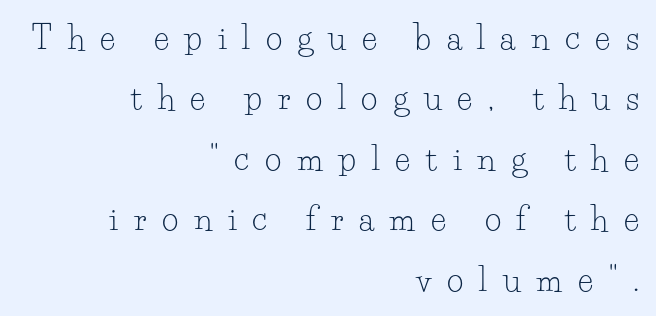
Q: Is the text bold? A: No.
Q: Is the text italic (slanted)? A: No, it is upright.
Q: Is the typeface a serif or a sans-serif typeface? A: Serif.
Q: Is the text underlined? A: No.
Q: How is the paragraph aligned? A: Right-aligned.
Q: Is the spacing between letters normal or unusually wide? A: Unusually wide.
Q: Width (condensed, normal, or wide)? A: Normal.
Q: Stroke contrast? A: Low.
Q: x-height? A: Small.
Q: Monospaced? A: No.
